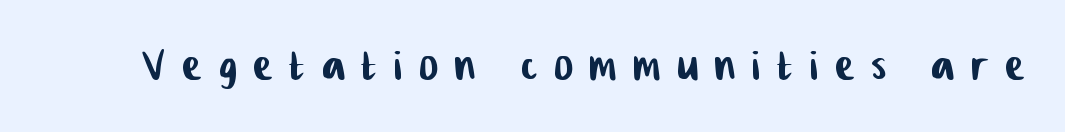
Q: Is the typeface a serif or a sans-serif typeface? A: Sans-serif.
Q: Is the text underlined? A: No.
Q: Is the spacing between letters normal or unusually wide? A: Unusually wide.
Q: Width (condensed, normal, or wide)? A: Condensed.
Q: Stroke contrast? A: Low.
Q: x-height? A: Medium.
Q: Monospaced? A: No.
